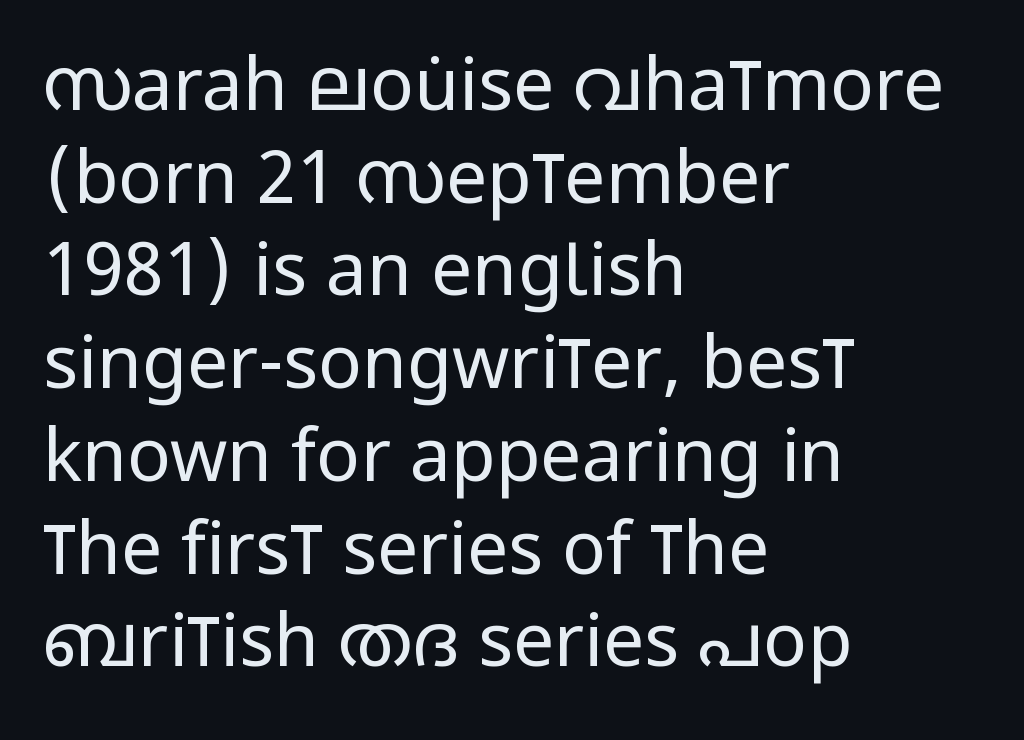
Unlike a traditional serif, this face leaves its strokes unadorned. The passage shown has conventional tracking throughout. Letters rest on an invisible, unmarked baseline. Ordinary non-slanted type is in use. Weight: regular or lighter. Reading down the block, your eye returns to a fixed left position each line.
